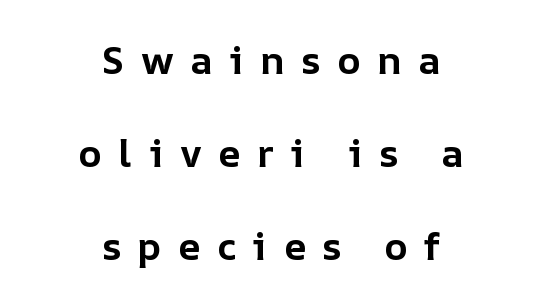
{"italic": "no", "bold": "yes", "weight": "bold", "width": "normal", "stroke_contrast": "low", "x_height": "medium", "monospaced": "no", "underline": "no", "align": "center", "line_spacing": "loose", "line_spacing_ratio": 2.39, "letter_spacing": "wide", "letter_spacing_em": 0.42, "glyph_px": 39}
